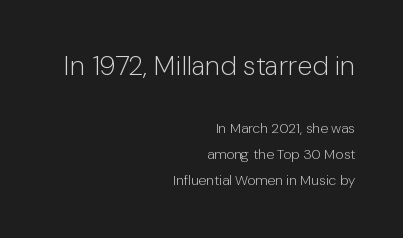
Q: Is the text bold? A: No.
Q: Is the text italic (slanted)? A: No, it is upright.
Q: Is the text underlined? A: No.
Q: How is the paragraph aligned? A: Right-aligned.
Q: Is the spacing between letters normal or unusually wide? A: Normal.
Q: Which block of text is set in a larger size, the first (top) or the second (bottom)? A: The first (top) one.
